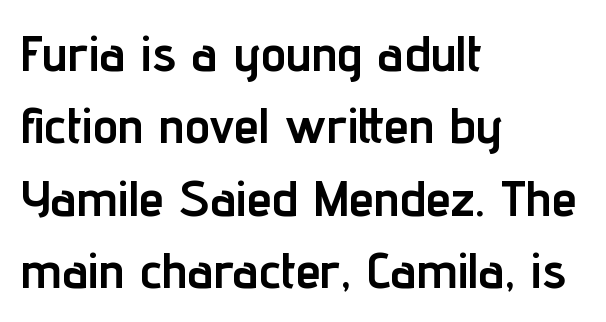
{"serif": "no", "italic": "no", "bold": "yes", "weight": "semibold", "width": "condensed", "stroke_contrast": "low", "x_height": "medium", "monospaced": "no", "underline": "no", "align": "left", "line_spacing": "normal", "line_spacing_ratio": 1.42, "letter_spacing": "normal", "letter_spacing_em": 0.0, "glyph_px": 51}
